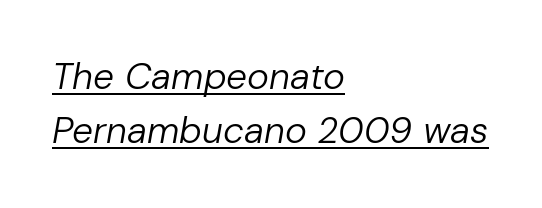
Q: Is the text bold? A: No.
Q: Is the text italic (slanted)? A: Yes, it leans right by about 10 degrees.
Q: Is the text underlined? A: Yes.
Q: How is the paragraph aligned? A: Left-aligned.
Q: Is the spacing between letters normal or unusually wide? A: Normal.
Q: Is the spacing between lines tight, normal or loose? A: Normal.
Q: Width (condensed, normal, or wide)? A: Normal.
Q: Stroke contrast? A: Low.
Q: x-height? A: Medium.
Q: Monospaced? A: No.
